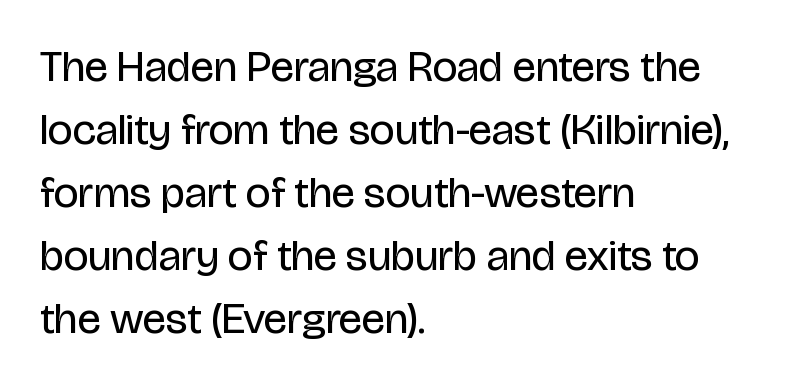
Line starts are locked; line ends wander. These lines are rendered in a variable-pitch font. The designer left line spacing at the default. The typesetting does not lean heavy: it is not bold.
